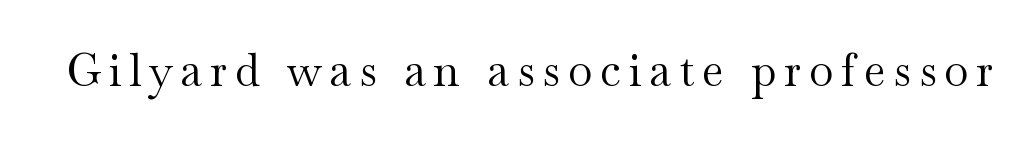
{"serif": "yes", "italic": "no", "bold": "no", "weight": "regular", "width": "wide", "stroke_contrast": "medium", "x_height": "small", "monospaced": "no", "underline": "no", "glyph_px": 45}
